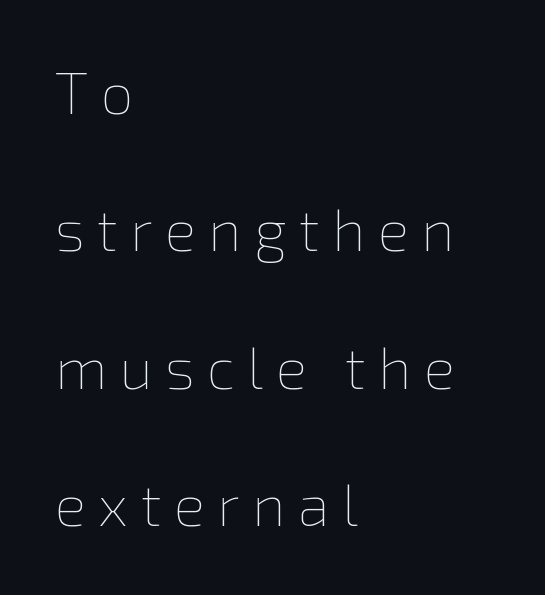
{"italic": "no", "bold": "no", "weight": "thin", "width": "normal", "x_height": "medium", "monospaced": "no", "underline": "no", "align": "left", "line_spacing": "loose", "line_spacing_ratio": 2.33, "letter_spacing": "wide", "letter_spacing_em": 0.21, "glyph_px": 59}
